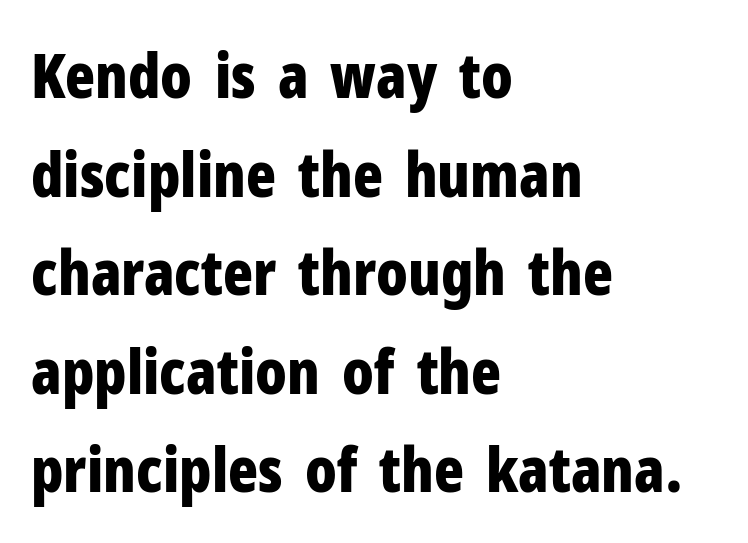
Q: Is the text bold? A: Yes.
Q: Is the text italic (slanted)? A: No, it is upright.
Q: Is the typeface a serif or a sans-serif typeface? A: Sans-serif.
Q: Is the text underlined? A: No.
Q: How is the paragraph aligned? A: Left-aligned.
Q: Is the spacing between letters normal or unusually wide? A: Normal.
Q: Is the spacing between lines tight, normal or loose? A: Normal.
Q: Width (condensed, normal, or wide)? A: Condensed.
Q: Stroke contrast? A: Low.
Q: x-height? A: Medium.
Q: Monospaced? A: No.
